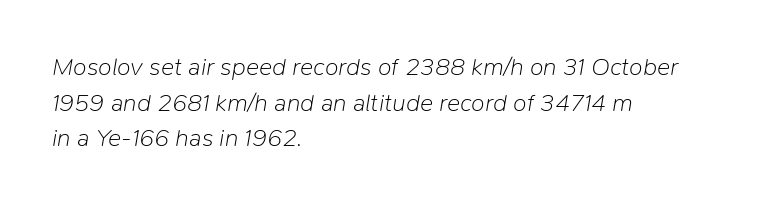
Q: Is the text bold? A: No.
Q: Is the text italic (slanted)? A: Yes, it leans right by about 9 degrees.
Q: Is the text underlined? A: No.
Q: How is the paragraph aligned? A: Left-aligned.
Q: Is the spacing between letters normal or unusually wide? A: Normal.
Q: Is the spacing between lines tight, normal or loose? A: Normal.
